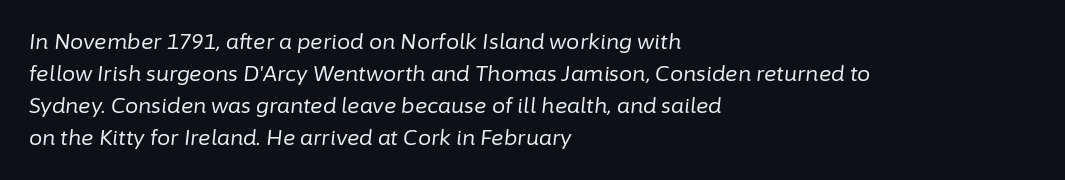
{"italic": "yes", "lean": "right", "slant_degrees": 6, "bold": "no", "underline": "no", "align": "left", "line_spacing": "normal", "line_spacing_ratio": 1.52, "letter_spacing": "normal", "letter_spacing_em": 0.0, "glyph_px": 21}
